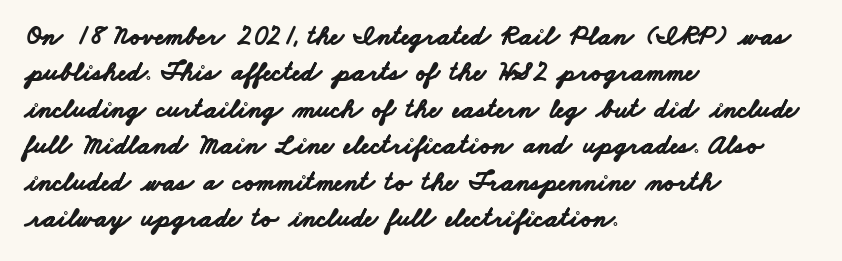
The image shows 27 px bold type; set left-aligned, normal line spacing (1.35x), normal letter spacing, not underlined.
